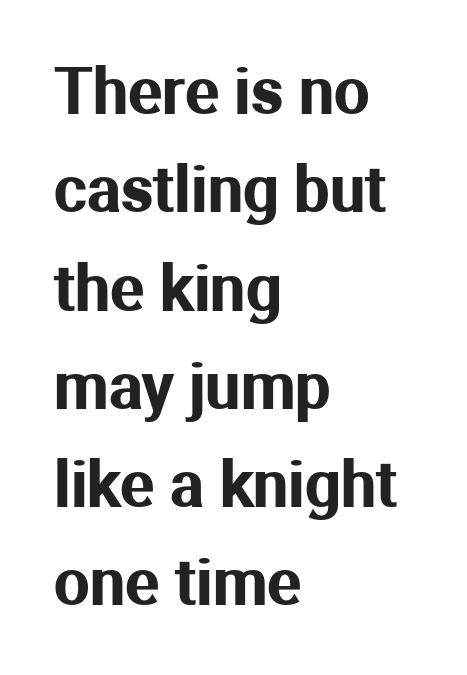
Q: Is the text italic (slanted)? A: No, it is upright.
Q: Is the typeface a serif or a sans-serif typeface? A: Sans-serif.
Q: Is the text underlined? A: No.
Q: How is the paragraph aligned? A: Left-aligned.
Q: Is the spacing between letters normal or unusually wide? A: Normal.
Q: Is the spacing between lines tight, normal or loose? A: Normal.
Q: Width (condensed, normal, or wide)? A: Normal.
Q: Stroke contrast? A: Medium.
Q: x-height? A: Medium.
Q: Monospaced? A: No.
